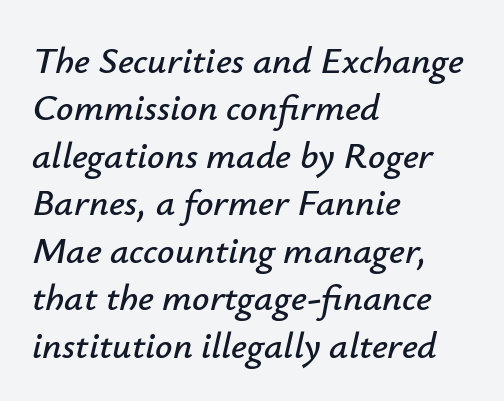
{"italic": "yes", "lean": "right", "slant_degrees": 12, "width": "normal", "stroke_contrast": "low", "x_height": "small", "monospaced": "no", "underline": "no", "align": "left", "line_spacing": "normal", "line_spacing_ratio": 1.25, "letter_spacing": "normal", "letter_spacing_em": 0.0, "glyph_px": 38}
